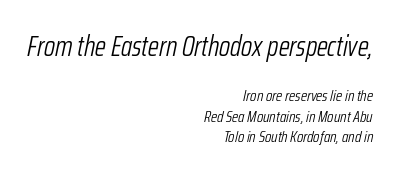
The face used here appears at its bigger size in the upper chunk. The passage shown has conventional tracking throughout. This sample has the flowing, uneven cadence of proportional lettering. The axis of the letterforms is tilted away from vertical.
